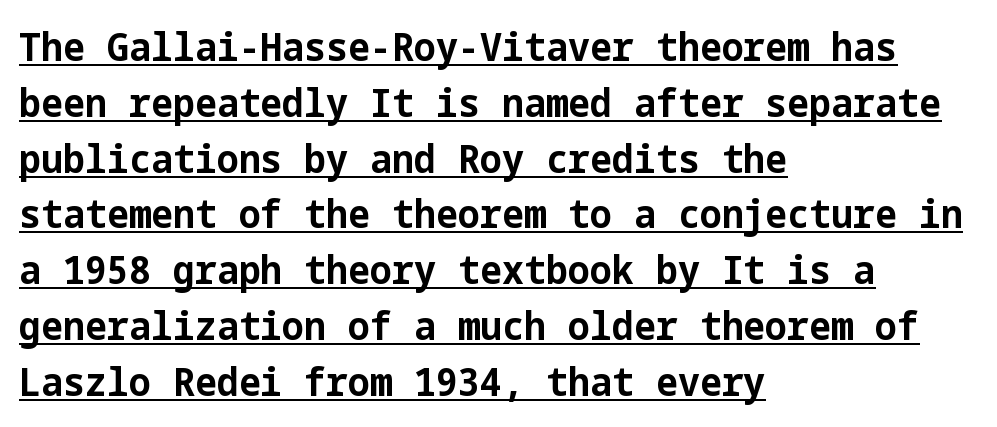
Q: Is the text bold? A: Yes.
Q: Is the text italic (slanted)? A: No, it is upright.
Q: Is the typeface a serif or a sans-serif typeface? A: Sans-serif.
Q: Is the text underlined? A: Yes.
Q: How is the paragraph aligned? A: Left-aligned.
Q: Is the spacing between letters normal or unusually wide? A: Normal.
Q: Is the spacing between lines tight, normal or loose? A: Normal.
Q: Width (condensed, normal, or wide)? A: Normal.
Q: Stroke contrast? A: Low.
Q: x-height? A: Medium.
